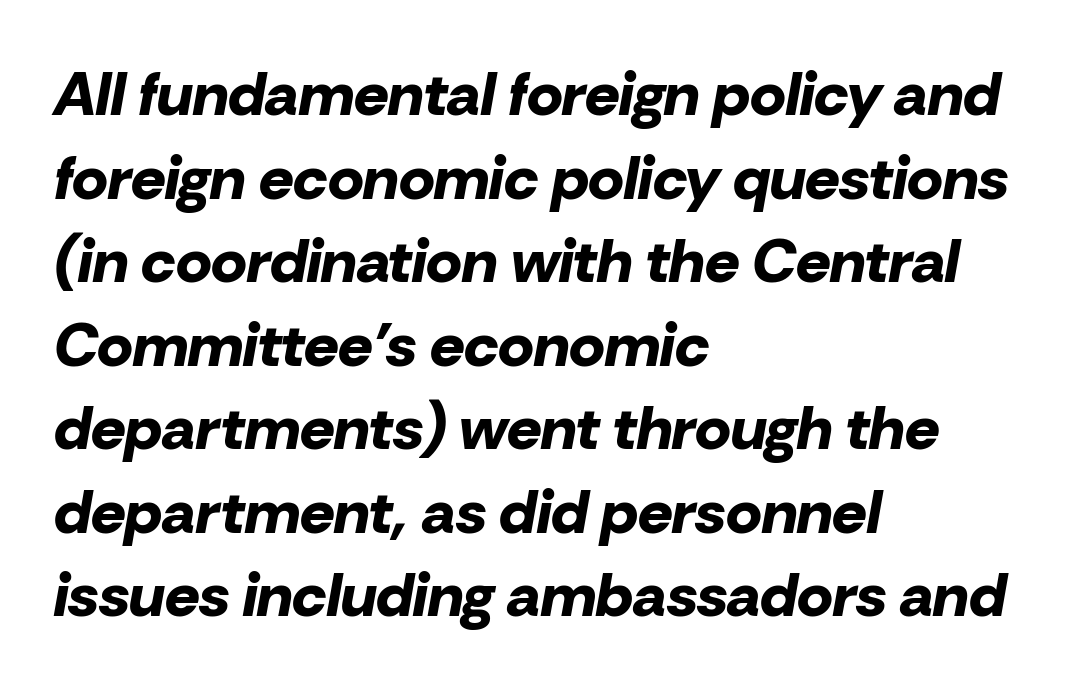
The horizontal fit of the characters is conventional and even. Yep, that's italic — everything's leaning. You could not count columns in this text — the font is proportionally spaced. A typesetter would call this leading conventional body-copy spacing.
